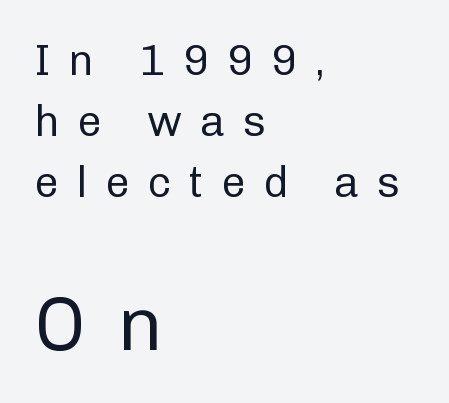
The image shows 76 px regular-weight sans-serif type, upright; set left-aligned, normal line spacing (1.42x), unusually wide letter spacing (+0.41 em), not underlined; the second (bottom) block is 1.77x larger; low stroke contrast and a medium x-height.
